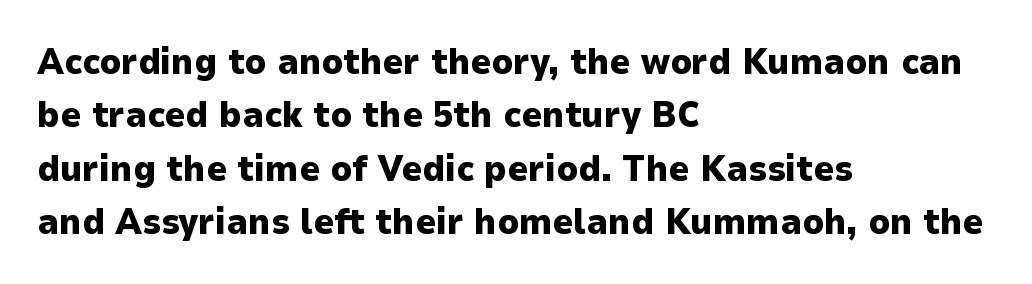
The image shows 36 px heavy sans-serif type, upright; set left-aligned, normal line spacing (1.48x), normal letter spacing, not underlined; low stroke contrast and a medium x-height.
